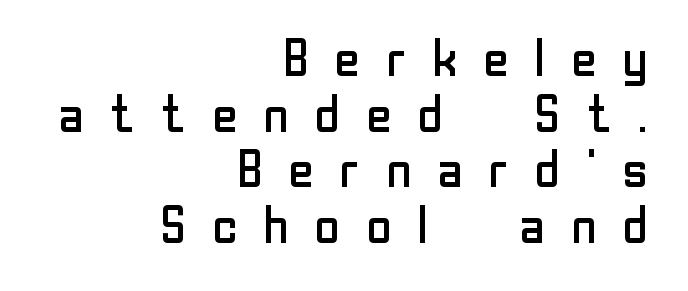
Q: Is the text bold? A: No.
Q: Is the text italic (slanted)? A: No, it is upright.
Q: Is the typeface a serif or a sans-serif typeface? A: Sans-serif.
Q: Is the text underlined? A: No.
Q: How is the paragraph aligned? A: Right-aligned.
Q: Is the spacing between letters normal or unusually wide? A: Unusually wide.
Q: Is the spacing between lines tight, normal or loose? A: Tight.
Q: Width (condensed, normal, or wide)? A: Normal.
Q: Stroke contrast? A: Low.
Q: x-height? A: Medium.
Q: Monospaced? A: No.
